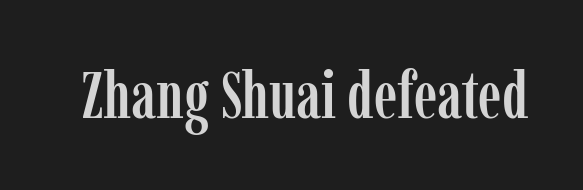
{"serif": "yes", "italic": "no", "width": "condensed", "stroke_contrast": "low", "x_height": "medium", "monospaced": "no", "underline": "no", "letter_spacing": "normal", "letter_spacing_em": 0.0, "glyph_px": 66}
